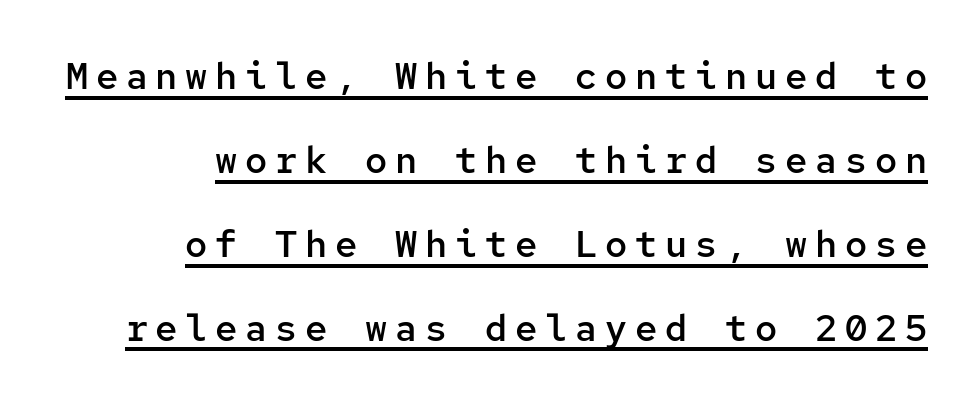
{"serif": "no", "italic": "no", "bold": "semi", "weight": "semibold", "width": "normal", "stroke_contrast": "low", "x_height": "medium", "monospaced": "yes", "underline": "yes", "align": "right", "line_spacing": "loose", "line_spacing_ratio": 2.27, "letter_spacing": "wide", "letter_spacing_em": 0.21, "glyph_px": 37}
